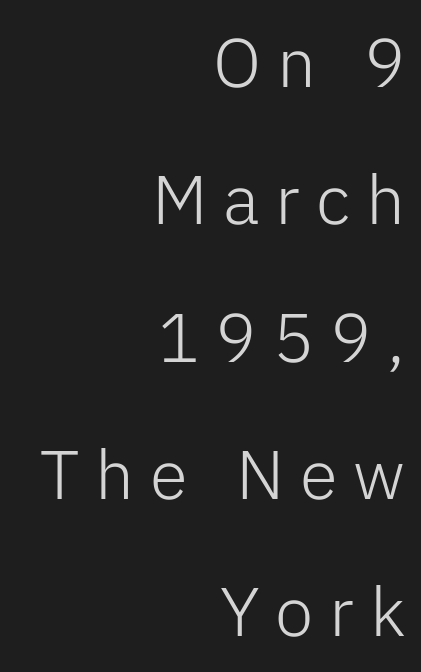
{"serif": "no", "italic": "no", "bold": "no", "weight": "light", "width": "normal", "stroke_contrast": "low", "x_height": "medium", "monospaced": "no", "underline": "no", "align": "right", "line_spacing": "loose", "line_spacing_ratio": 1.99, "letter_spacing": "wide", "letter_spacing_em": 0.23, "glyph_px": 69}
